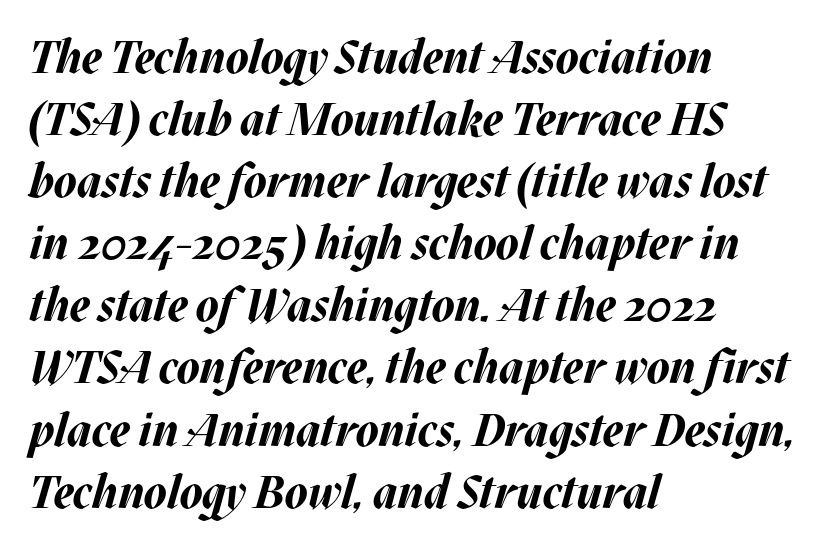
The image shows 46 px bold type, italic (leaning right); set left-aligned, normal line spacing (1.35x), normal letter spacing, not underlined; medium stroke contrast and a large x-height.
